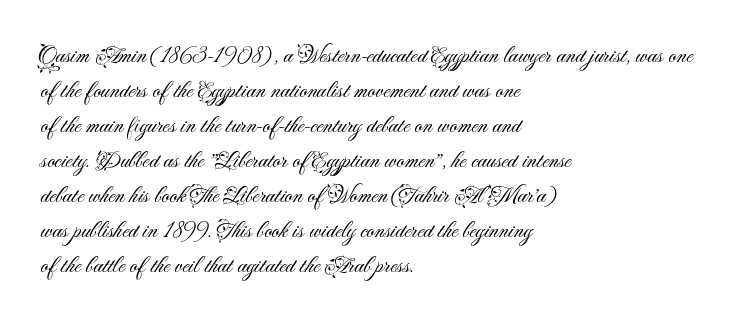
Q: Is the text bold? A: No.
Q: Is the text italic (slanted)? A: Yes.
Q: Is the text underlined? A: No.
Q: How is the paragraph aligned? A: Left-aligned.
Q: Is the spacing between letters normal or unusually wide? A: Normal.
Q: Is the spacing between lines tight, normal or loose? A: Normal.
